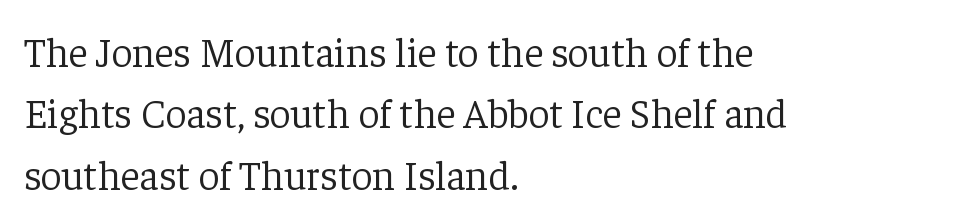
The image shows 41 px light serif type, upright; set left-aligned, normal line spacing (1.5x), normal letter spacing, not underlined; low stroke contrast and a medium x-height.
